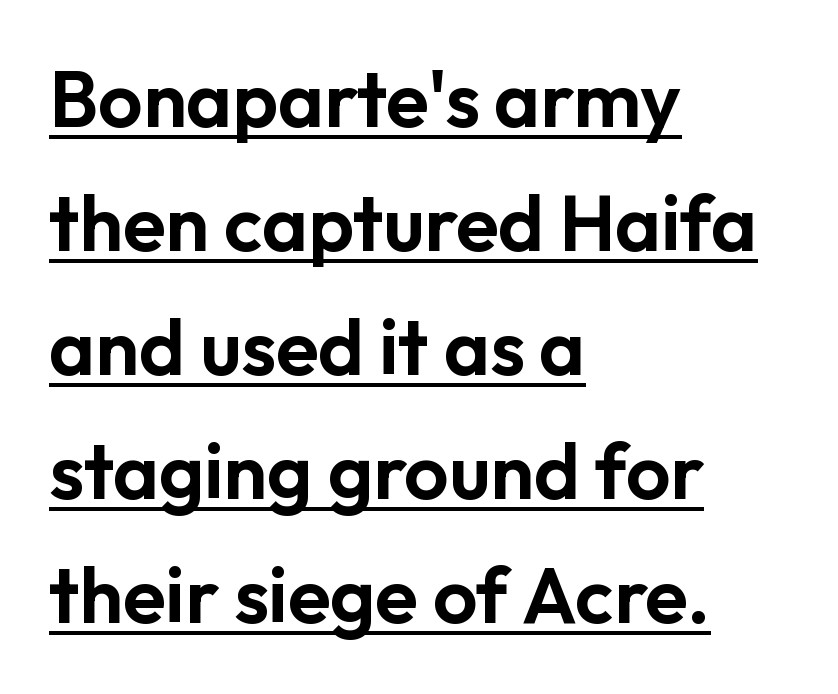
Q: Is the text italic (slanted)? A: No, it is upright.
Q: Is the typeface a serif or a sans-serif typeface? A: Sans-serif.
Q: Is the text underlined? A: Yes.
Q: How is the paragraph aligned? A: Left-aligned.
Q: Is the spacing between letters normal or unusually wide? A: Normal.
Q: Is the spacing between lines tight, normal or loose? A: Normal.
Q: Width (condensed, normal, or wide)? A: Normal.
Q: Stroke contrast? A: Low.
Q: x-height? A: Medium.
Q: Monospaced? A: No.
